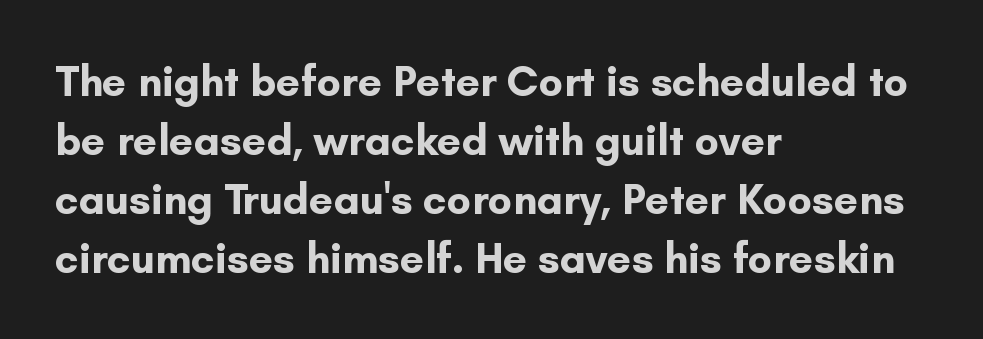
The lines are quadded left. Letters rest on an invisible, unmarked baseline. In terms of leading, this rendering sits right in the middle. In terms of weight, the rendering is a true, heavy bold. Characters remain perfectly vertical along every line.
